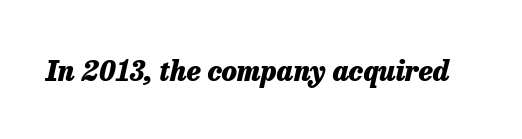
{"italic": "yes", "lean": "right", "slant_degrees": 13, "bold": "yes", "weight": "heavy", "width": "normal", "stroke_contrast": "low", "x_height": "medium", "monospaced": "no", "underline": "no", "letter_spacing": "normal", "letter_spacing_em": 0.0, "glyph_px": 28}
